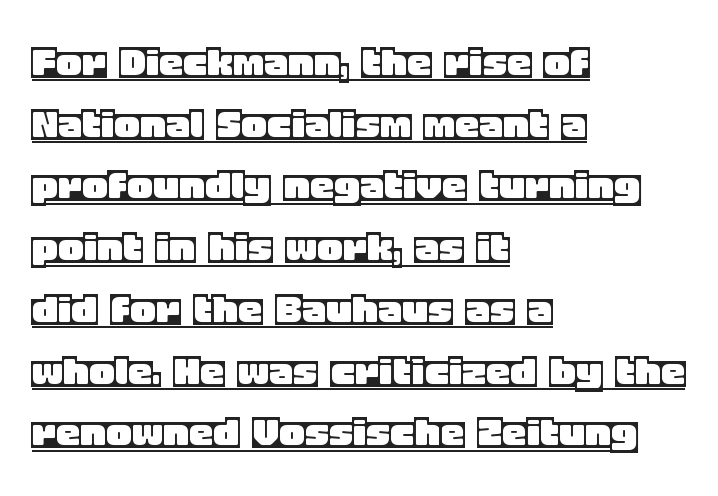
{"italic": "no", "width": "normal", "x_height": "large", "monospaced": "no", "underline": "yes", "align": "left", "line_spacing": "normal", "line_spacing_ratio": 1.26, "letter_spacing": "normal", "letter_spacing_em": 0.0, "glyph_px": 49}
